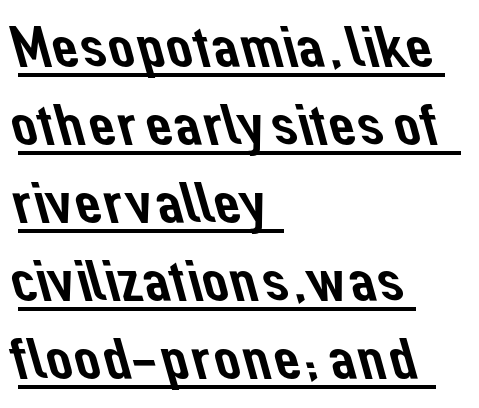
{"serif": "no", "width": "normal", "stroke_contrast": "low", "x_height": "medium", "monospaced": "no", "underline": "yes", "align": "left", "line_spacing": "normal", "line_spacing_ratio": 1.32, "letter_spacing": "normal", "letter_spacing_em": 0.0, "glyph_px": 59}
